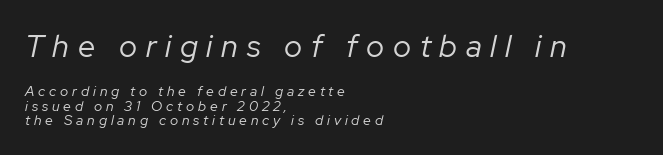
Q: Is the text bold? A: No.
Q: Is the text italic (slanted)? A: Yes, it leans right by about 12 degrees.
Q: Is the text underlined? A: No.
Q: How is the paragraph aligned? A: Left-aligned.
Q: Is the spacing between letters normal or unusually wide? A: Unusually wide.
Q: Is the spacing between lines tight, normal or loose? A: Tight.
Q: Which block of text is set in a larger size, the first (top) or the second (bottom)? A: The first (top) one.
Q: Width (condensed, normal, or wide)? A: Normal.
Q: Stroke contrast? A: Low.
Q: x-height? A: Medium.
Q: Monospaced? A: No.
